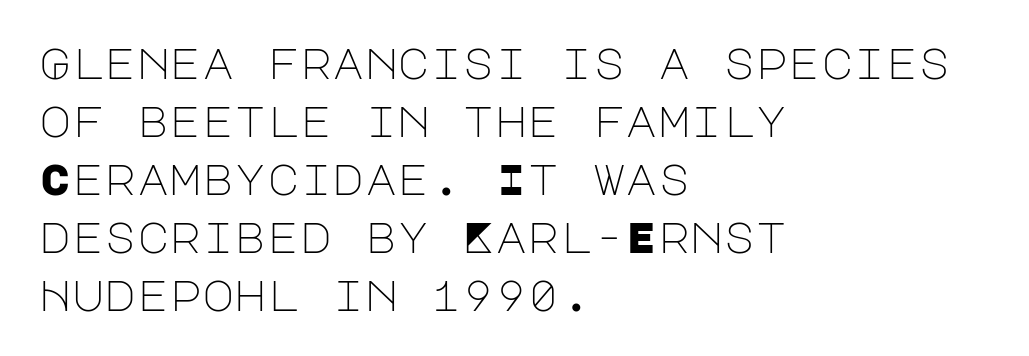
{"serif": "no", "italic": "no", "bold": "no", "weight": "light", "width": "normal", "stroke_contrast": "low", "x_height": "large", "underline": "no", "align": "left", "line_spacing": "normal", "line_spacing_ratio": 1.32, "letter_spacing": "normal", "letter_spacing_em": 0.0, "glyph_px": 44}
